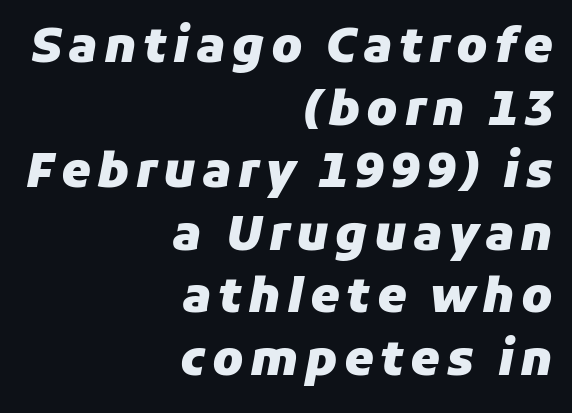
The image shows 47 px heavy type, italic (leaning right); set right-aligned, normal line spacing (1.33x), not underlined; low stroke contrast and a medium x-height.
